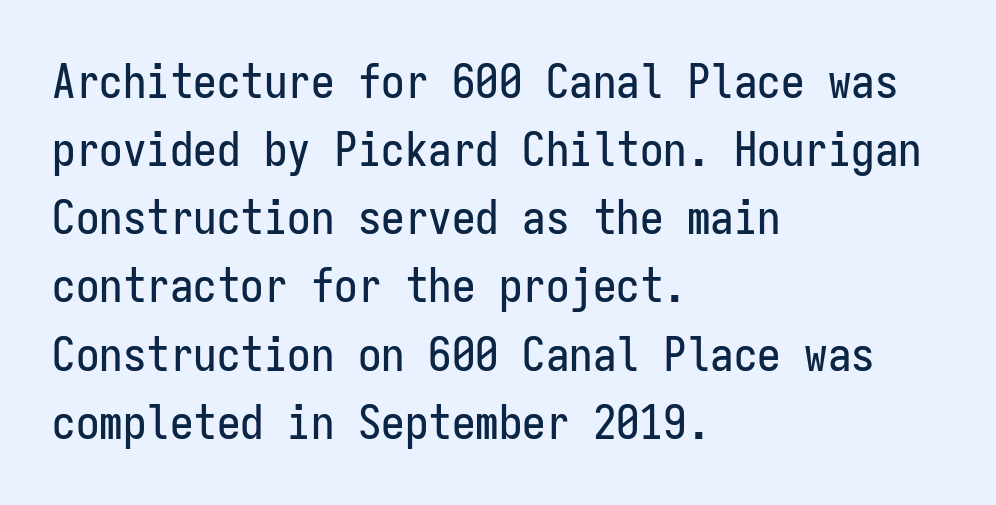
Q: Is the text italic (slanted)? A: No, it is upright.
Q: Is the typeface a serif or a sans-serif typeface? A: Sans-serif.
Q: Is the text underlined? A: No.
Q: How is the paragraph aligned? A: Left-aligned.
Q: Is the spacing between letters normal or unusually wide? A: Normal.
Q: Is the spacing between lines tight, normal or loose? A: Normal.
Q: Width (condensed, normal, or wide)? A: Condensed.
Q: Stroke contrast? A: Low.
Q: x-height? A: Medium.
Q: Monospaced? A: Yes.
